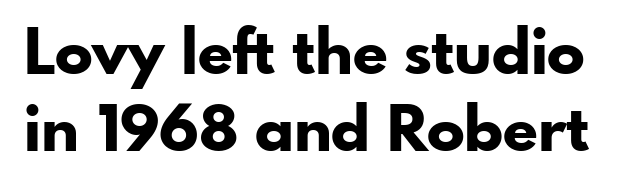
The image shows 63 px bold sans-serif type, upright; set line spacing 1.23x, normal letter spacing, not underlined; low stroke contrast and a small x-height.
